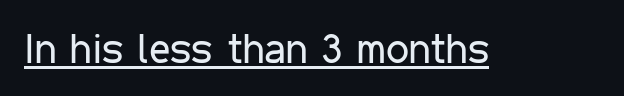
Inter-character spacing is left at the font's built-in metrics. Unlike italic type, these characters show no tilt at all. Bold? No — there's no thickening of the strokes. This sample carries an underscore along the baseline area.
